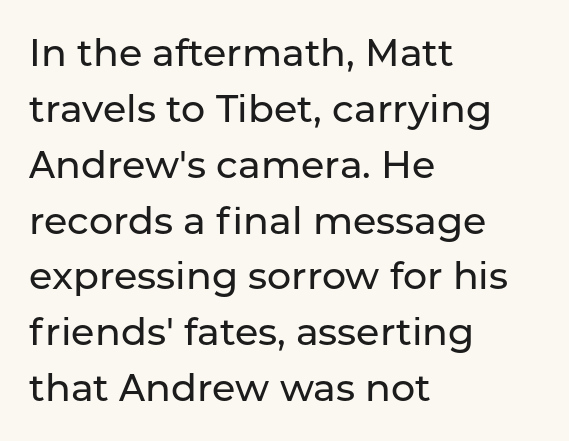
Q: Is the text italic (slanted)? A: No, it is upright.
Q: Is the typeface a serif or a sans-serif typeface? A: Sans-serif.
Q: Is the text underlined? A: No.
Q: How is the paragraph aligned? A: Left-aligned.
Q: Is the spacing between letters normal or unusually wide? A: Normal.
Q: Is the spacing between lines tight, normal or loose? A: Normal.
Q: Width (condensed, normal, or wide)? A: Normal.
Q: Stroke contrast? A: Low.
Q: x-height? A: Medium.
Q: Monospaced? A: No.
